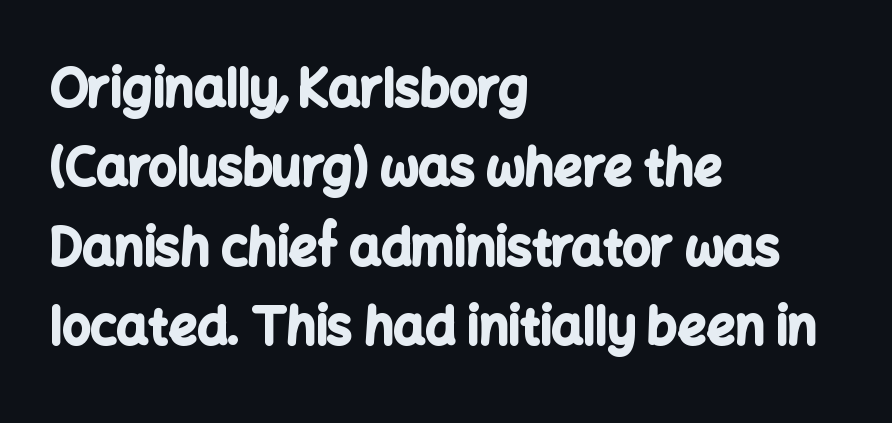
Every row of glyphs begins at an identical x-position on the left. Italic? Not at all — the glyphs are vertical. Is there much room between lines? A standard amount, neither cramped nor airy. Check under the words: just untouched page. Do the characters align in a grid? No, the font is proportional. Does the type have serifs? No, each stem ends abruptly.
